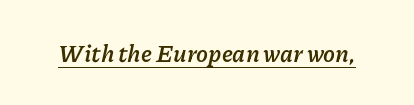
The image shows 24 px bold type, italic (leaning right); set normal letter spacing, underlined.
